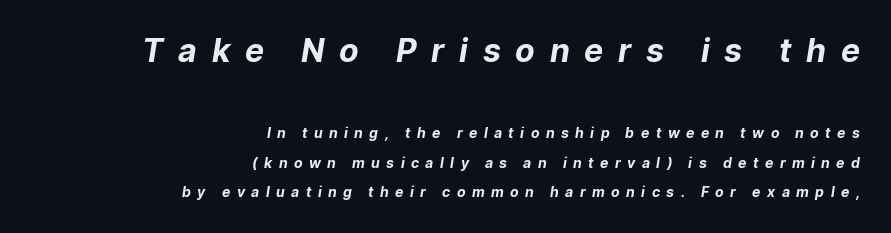
Q: Is the text bold? A: Yes.
Q: Is the typeface a serif or a sans-serif typeface? A: Sans-serif.
Q: Is the text underlined? A: No.
Q: How is the paragraph aligned? A: Right-aligned.
Q: Is the spacing between letters normal or unusually wide? A: Unusually wide.
Q: Is the spacing between lines tight, normal or loose? A: Loose.
Q: Which block of text is set in a larger size, the first (top) or the second (bottom)? A: The first (top) one.
Q: Width (condensed, normal, or wide)? A: Normal.
Q: Stroke contrast? A: Low.
Q: x-height? A: Medium.
Q: Monospaced? A: No.
